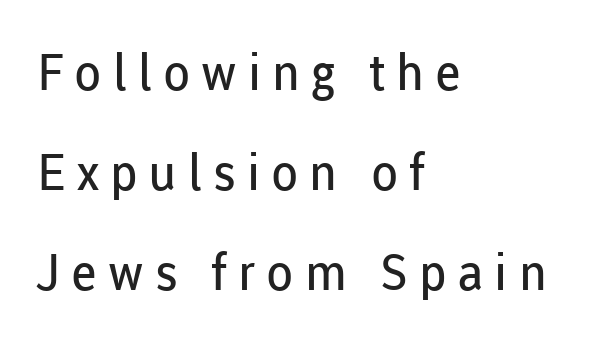
Does the lettering tilt? It doesn't — this is upright. Do the characters align in a grid? No, the font is proportional. The rendering inserts visible extra space after every character. Notice the wide empty band between every row — that's loose leading. What kind of face is this? One without serifs — a sans. Compared with a typical body face, this is equally light or lighter still.
